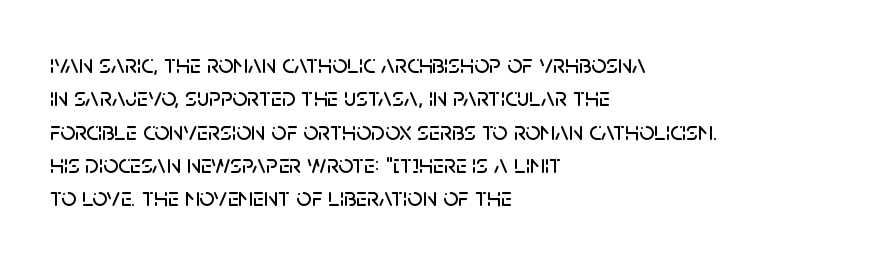
The image shows 26 px text type, upright; set left-aligned, normal line spacing (1.28x), normal letter spacing, not underlined.
